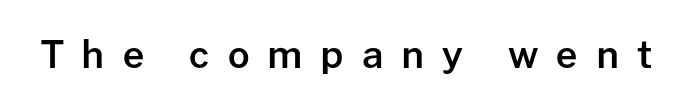
{"serif": "no", "italic": "no", "bold": "semi", "weight": "semibold", "width": "normal", "stroke_contrast": "low", "x_height": "medium", "monospaced": "no", "underline": "no", "letter_spacing": "wide", "letter_spacing_em": 0.47, "glyph_px": 38}
